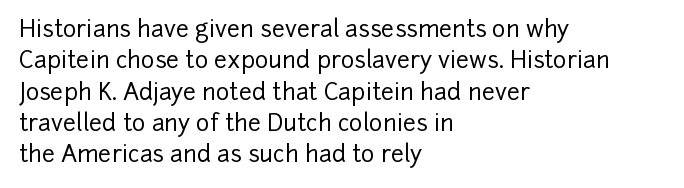
The passage shown is not underscored anywhere. The line texture is even and compact thanks to regular tracking. Nope, not italic — everything's standing straight. Each line starts at the same left margin while the right side varies. Notice how descenders clear the ascenders below comfortably — that's standard leading.
